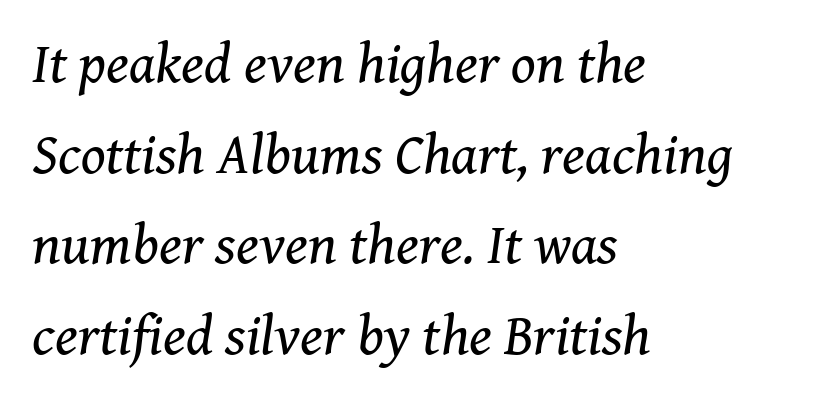
The image shows 57 px regular-weight serif type, italic (leaning right); set left-aligned, normal line spacing (1.59x), normal letter spacing, not underlined; medium stroke contrast and a medium x-height.
